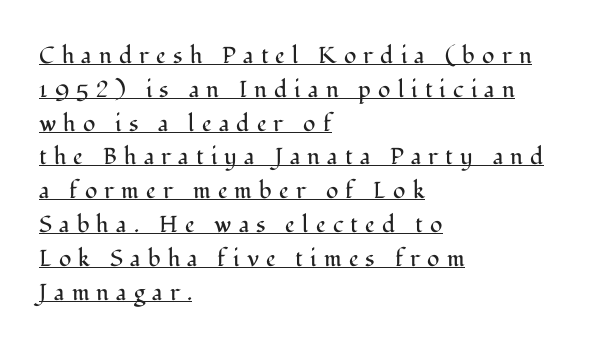
The type is letterspaced generously, with wide tracking. Quick note: not italic, upright. Each line of the rendering has a horizontal stroke beneath the glyphs. Weight: not bold — regular or lighter.
